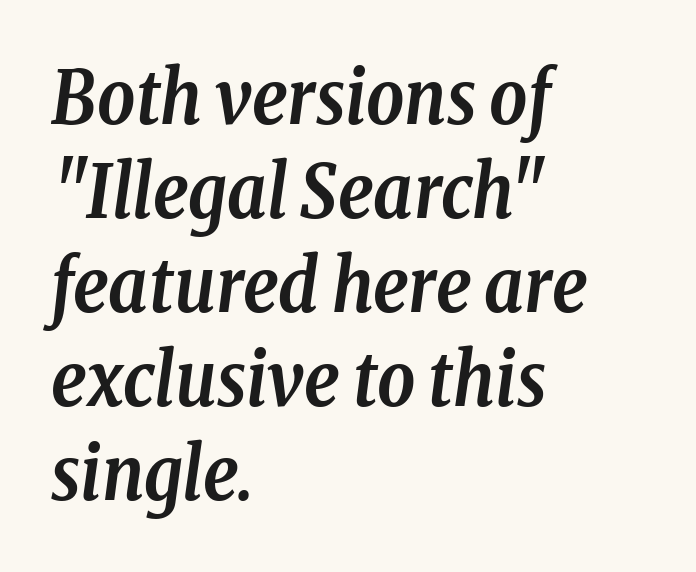
The image shows 74 px semibold, condensed serif type, italic (leaning right); set left-aligned, normal line spacing (1.27x), normal letter spacing, not underlined; low stroke contrast and a medium x-height.
